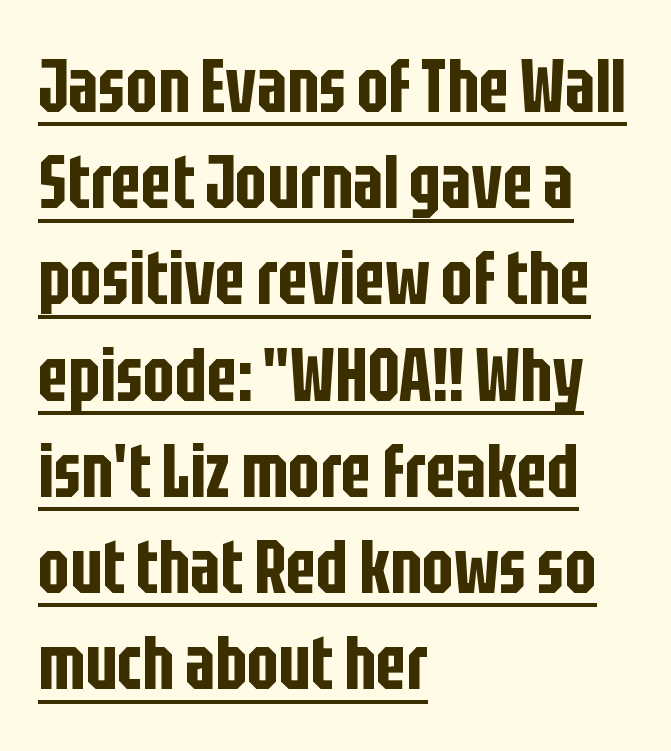
Letterform terminals end flat and unadorned throughout the passage. Every row of glyphs begins at an identical x-position on the left. Does extra space separate the letters? No, they use regular spacing. Whoever set this chose a conventional vertical rhythm.
